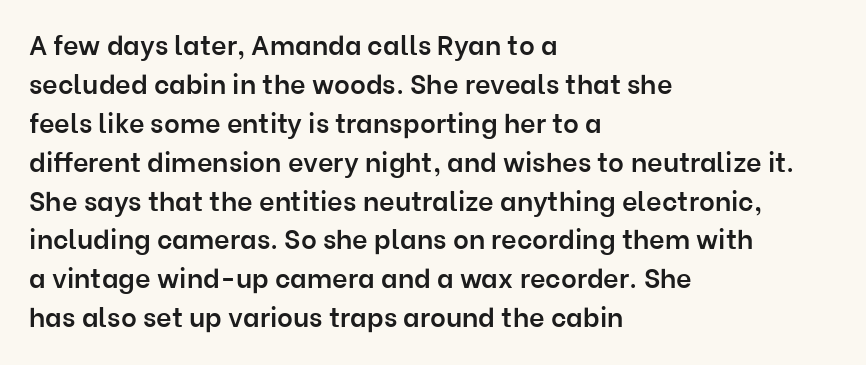
{"italic": "no", "bold": "semi", "underline": "no", "align": "left", "line_spacing": "normal", "line_spacing_ratio": 1.44, "letter_spacing": "normal", "letter_spacing_em": 0.0, "glyph_px": 27}
